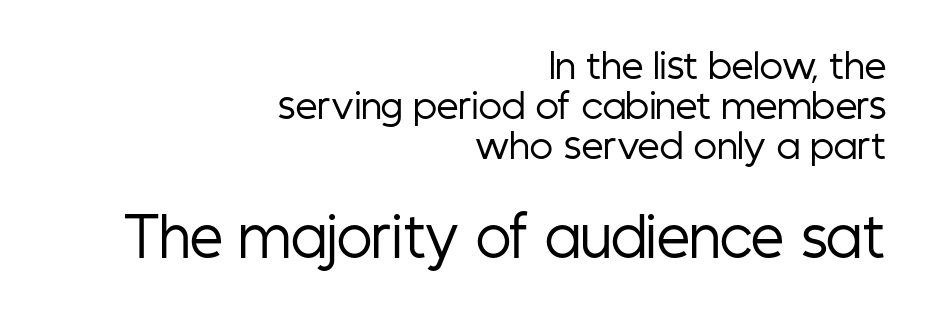
{"serif": "no", "italic": "no", "bold": "no", "weight": "regular", "width": "condensed", "stroke_contrast": "low", "x_height": "medium", "monospaced": "no", "underline": "no", "align": "right", "line_spacing": "tight", "line_spacing_ratio": 1.15, "letter_spacing": "normal", "letter_spacing_em": 0.0, "larger_block": "second", "size_ratio": 1.51, "glyph_px": 53}
